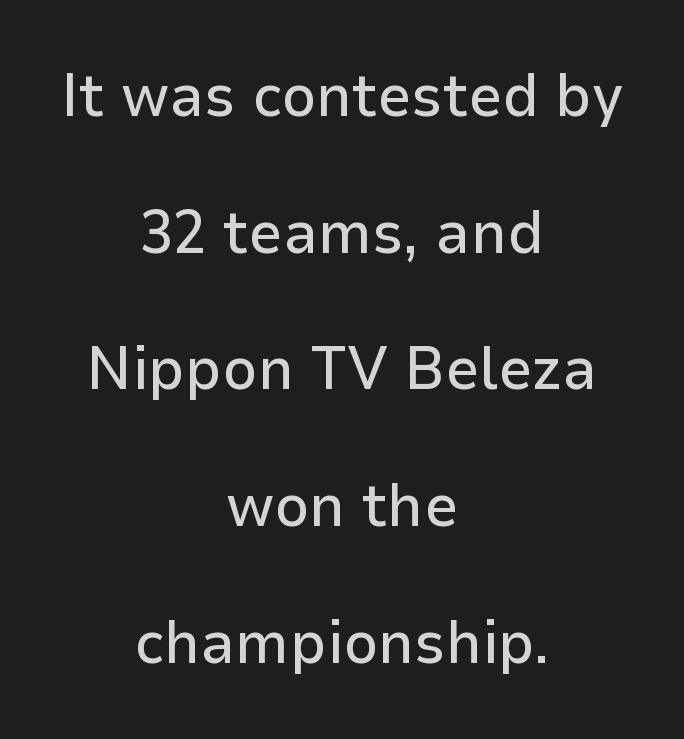
{"serif": "no", "italic": "no", "width": "normal", "stroke_contrast": "low", "x_height": "medium", "monospaced": "no", "underline": "no", "align": "center", "line_spacing": "loose", "line_spacing_ratio": 2.24, "letter_spacing": "normal", "letter_spacing_em": 0.0, "glyph_px": 61}
